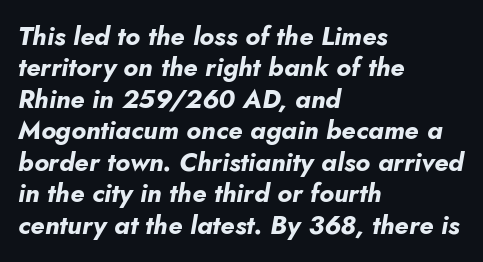
The image shows 26 px bold type, italic (leaning right); set left-aligned, line spacing 1.21x, normal letter spacing, not underlined.
